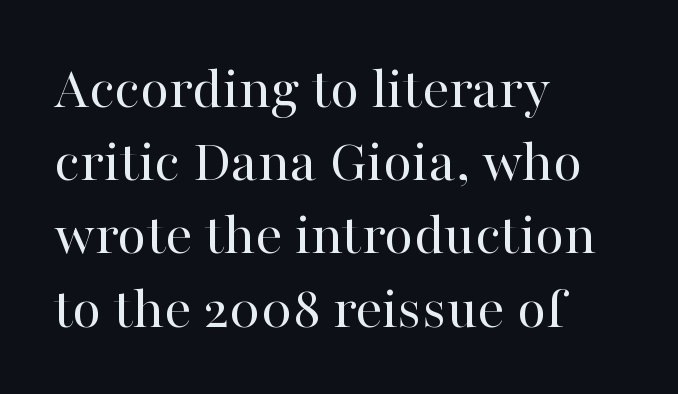
{"serif": "yes", "italic": "no", "bold": "no", "weight": "regular", "width": "normal", "stroke_contrast": "high", "x_height": "medium", "monospaced": "no", "underline": "no", "align": "left", "line_spacing_ratio": 1.22, "letter_spacing": "normal", "letter_spacing_em": 0.0, "glyph_px": 60}
